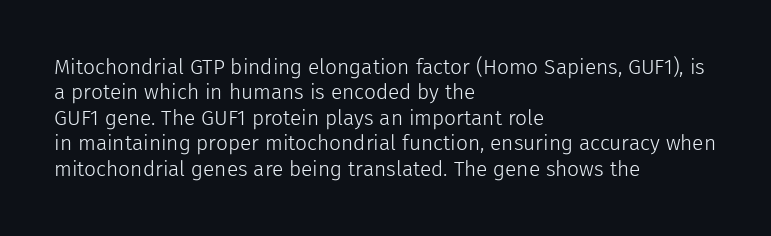
Q: Is the text bold? A: No.
Q: Is the text italic (slanted)? A: No, it is upright.
Q: Is the text underlined? A: No.
Q: How is the paragraph aligned? A: Left-aligned.
Q: Is the spacing between letters normal or unusually wide? A: Normal.
